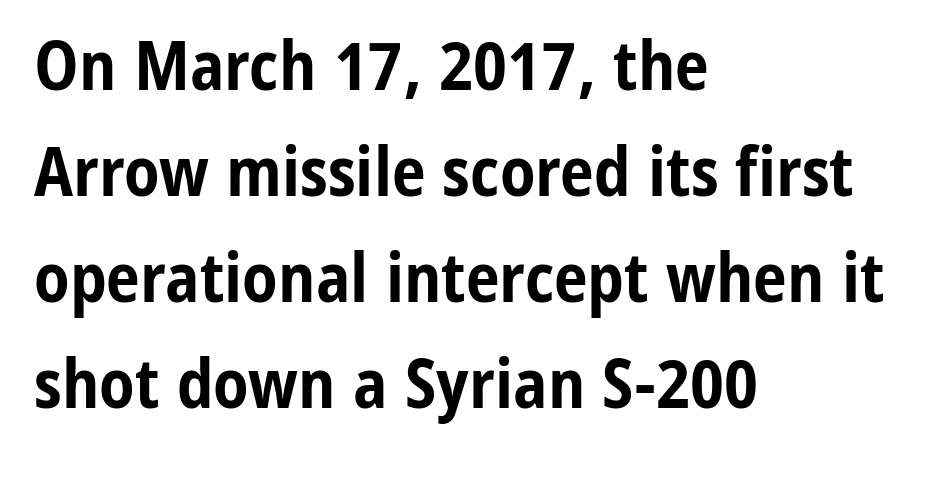
The image shows 68 px bold, condensed sans-serif type, upright; set left-aligned, normal line spacing (1.56x), normal letter spacing, not underlined; low stroke contrast and a medium x-height.
